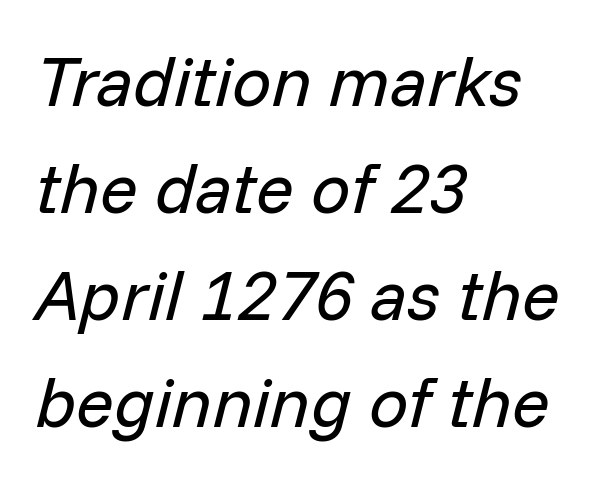
Q: Is the text bold? A: No.
Q: Is the text italic (slanted)? A: Yes, it leans right by about 14 degrees.
Q: Is the text underlined? A: No.
Q: How is the paragraph aligned? A: Left-aligned.
Q: Is the spacing between letters normal or unusually wide? A: Normal.
Q: Is the spacing between lines tight, normal or loose? A: Normal.
Q: Width (condensed, normal, or wide)? A: Normal.
Q: Stroke contrast? A: Low.
Q: x-height? A: Medium.
Q: Monospaced? A: No.
